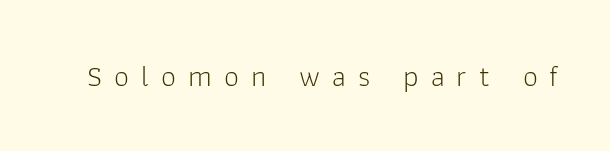
Q: Is the text bold? A: No.
Q: Is the text italic (slanted)? A: No, it is upright.
Q: Is the typeface a serif or a sans-serif typeface? A: Sans-serif.
Q: Is the text underlined? A: No.
Q: Is the spacing between letters normal or unusually wide? A: Unusually wide.
Q: Width (condensed, normal, or wide)? A: Normal.
Q: Stroke contrast? A: Low.
Q: x-height? A: Medium.
Q: Monospaced? A: No.
